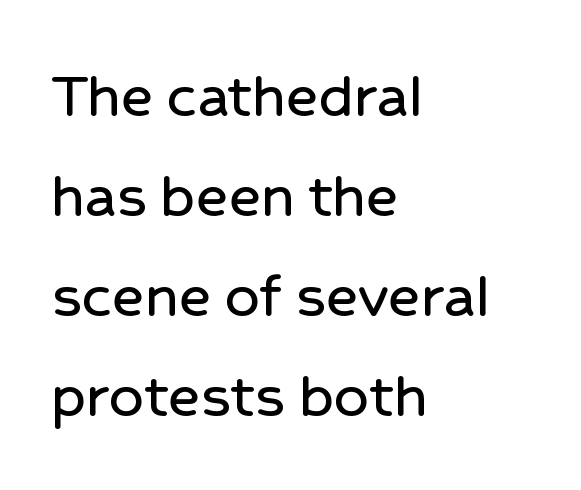
The area under the type is left untouched. Students, observe: this is what conventionally led text looks like. The passage is arranged the way most books set body copy — flush left. Default kerning and tracking; the words read as compact shapes. The passage shown is typed in a proportional face where columns would drift. This rendering employs a face without finishing strokes, i.e., a sans-serif.
